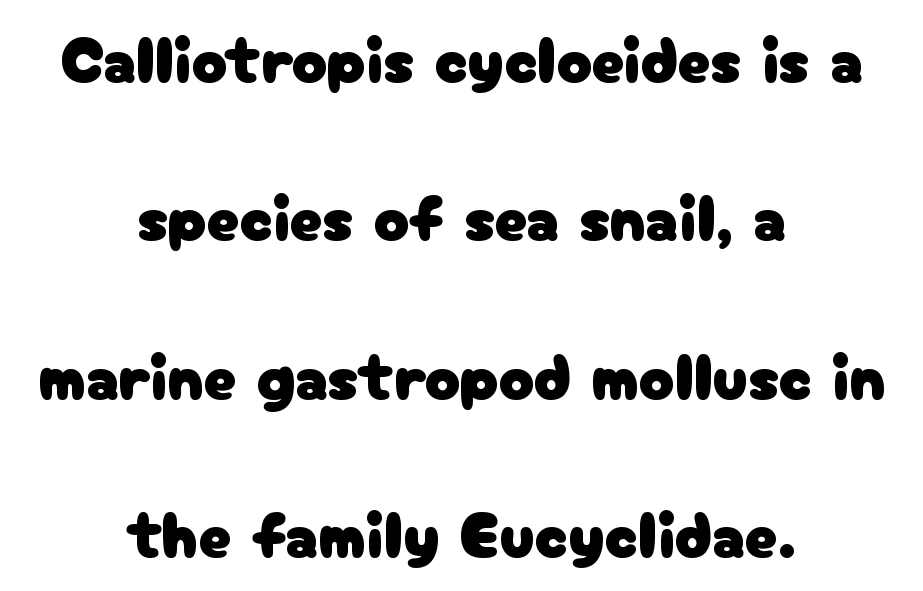
The space beneath each line is pristine and unruled. Unlike italic type, these characters show no tilt at all. These lines stand farther apart than default settings would place them. Is this a fixed-width face? No — the glyphs have proportional, varying widths. This is sans-serif lettering, the kind often seen on screens and signage. Casual observation: everything's sitting right in the middle.
